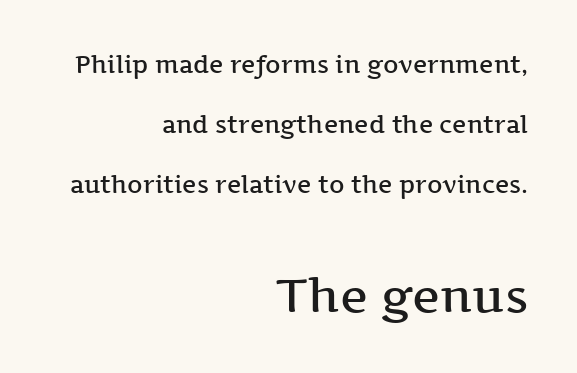
The font is running at a semibold setting, under full bold. Does extra space separate the letters? No, they use regular spacing. This is the regular roman posture of the typeface. Typeset ragged left — the right edge is the straight one. Lines of text with bare space underneath. Proportional: the letters do not fall into vertical columns.
